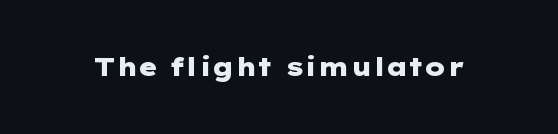
The image shows 25 px bold type, upright; set normal letter spacing, not underlined.
